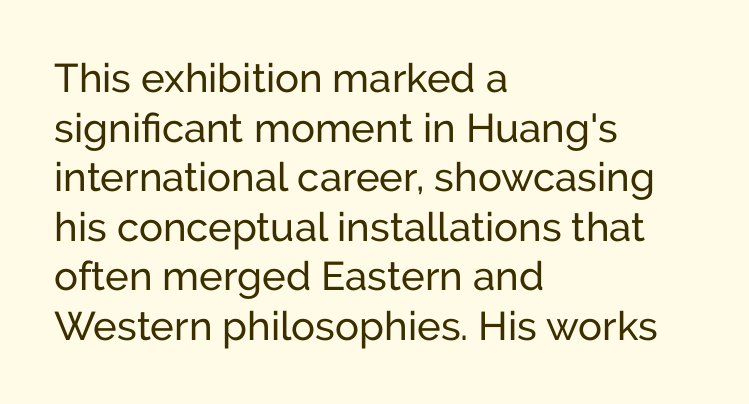
{"serif": "no", "italic": "no", "width": "normal", "stroke_contrast": "low", "x_height": "medium", "monospaced": "no", "underline": "no", "align": "left", "line_spacing_ratio": 1.24, "letter_spacing": "normal", "letter_spacing_em": 0.0, "glyph_px": 40}
